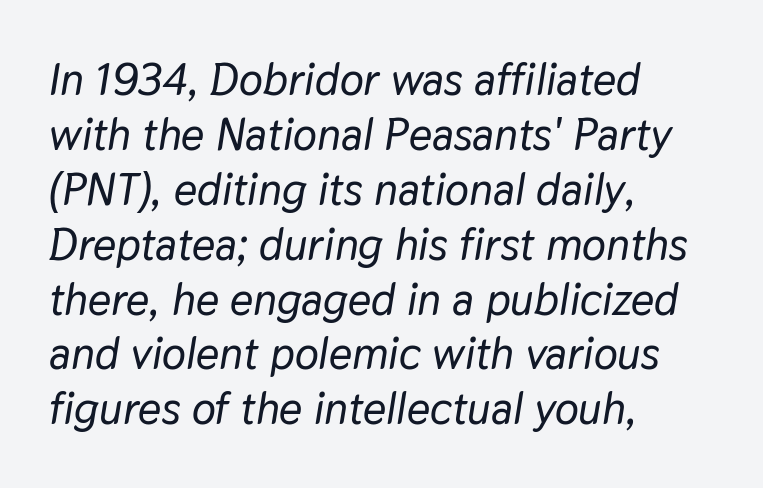
These lines are rendered in a variable-pitch font. The foot of each line stays bare and open. What stands out about the letter spacing? Nothing — it is the standard amount. The letters are slanted; this is an italic face. Each line starts at the same left margin while the right side varies.
